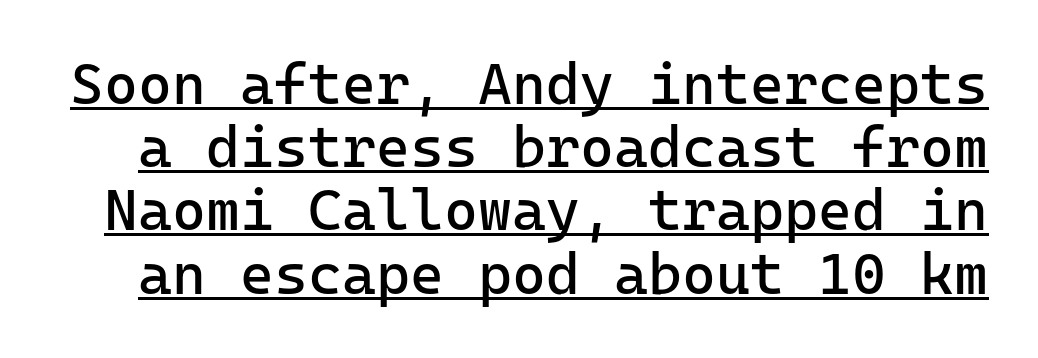
Q: Is the text bold? A: No.
Q: Is the text italic (slanted)? A: No, it is upright.
Q: Is the typeface a serif or a sans-serif typeface? A: Sans-serif.
Q: Is the text underlined? A: Yes.
Q: Is the spacing between letters normal or unusually wide? A: Normal.
Q: Is the spacing between lines tight, normal or loose? A: Tight.
Q: Width (condensed, normal, or wide)? A: Normal.
Q: Stroke contrast? A: Low.
Q: x-height? A: Medium.
